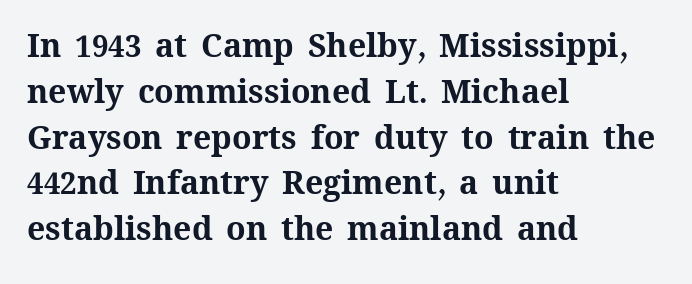
The passage is arranged the way most books set body copy — flush left. Caption: bold face, heavy strokes. No word sits above an underline. Is there any slant? The stems are plumb. Default kerning and tracking; the words read as compact shapes.
